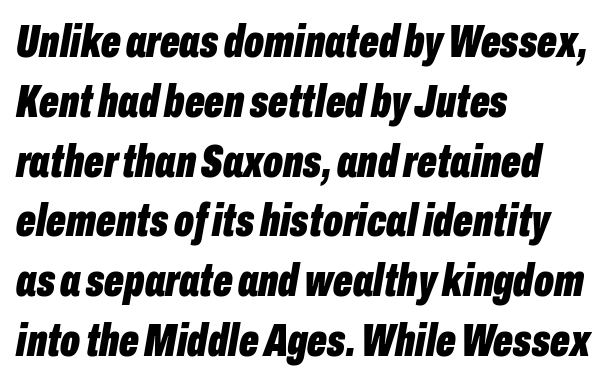
Where is the straight margin? On the left. These words are printed bold, with thick strokes throughout. Quick note: underline off. Vertical spacing — default. Here the glyphs are tracked normally, forming tight word shapes. Spacing verdict: proportional, widths tailored to each character.
